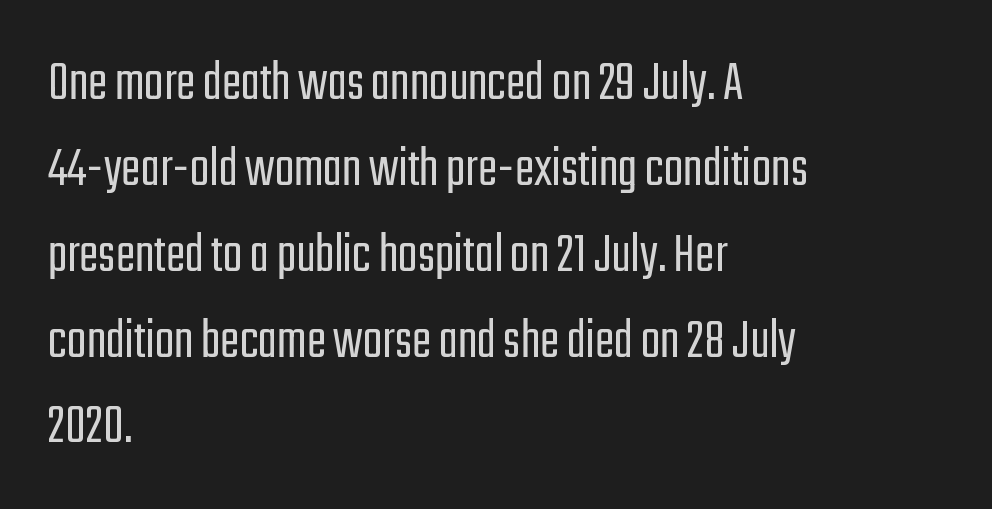
Q: Is the text bold? A: No.
Q: Is the text italic (slanted)? A: No, it is upright.
Q: Is the typeface a serif or a sans-serif typeface? A: Sans-serif.
Q: Is the text underlined? A: No.
Q: How is the paragraph aligned? A: Left-aligned.
Q: Is the spacing between letters normal or unusually wide? A: Normal.
Q: Is the spacing between lines tight, normal or loose? A: Normal.
Q: Width (condensed, normal, or wide)? A: Condensed.
Q: Stroke contrast? A: Low.
Q: x-height? A: Medium.
Q: Monospaced? A: No.
